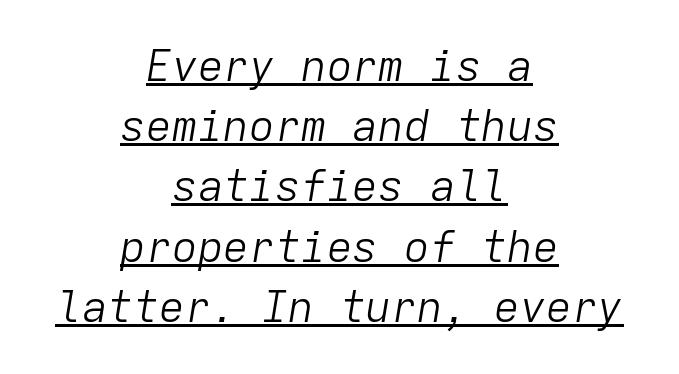
The image shows 43 px light type, italic (leaning right), monospaced; set centered, normal line spacing (1.4x), normal letter spacing, underlined; low stroke contrast and a medium x-height.
